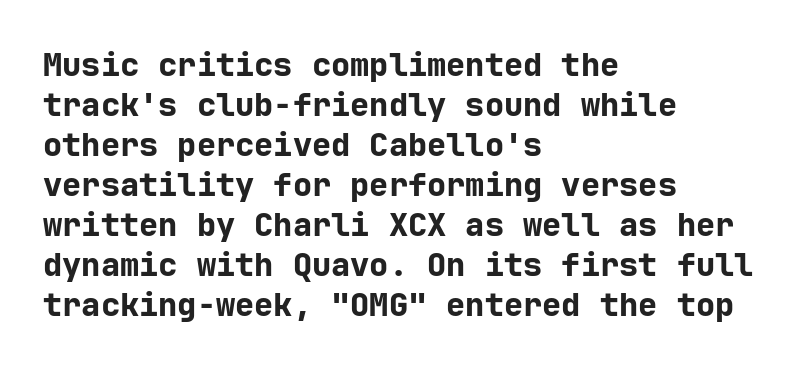
Q: Is the text bold? A: Yes.
Q: Is the text italic (slanted)? A: No, it is upright.
Q: Is the typeface a serif or a sans-serif typeface? A: Sans-serif.
Q: Is the text underlined? A: No.
Q: How is the paragraph aligned? A: Left-aligned.
Q: Is the spacing between letters normal or unusually wide? A: Normal.
Q: Is the spacing between lines tight, normal or loose? A: Normal.
Q: Width (condensed, normal, or wide)? A: Normal.
Q: Stroke contrast? A: Low.
Q: x-height? A: Medium.
